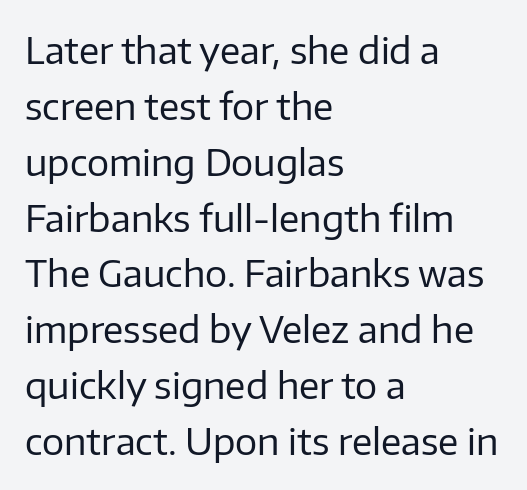
Descenders are the only things crossing below the line. Think of a printed novel: that variable character pitch is what you see here. Evenly set lines give the paragraph a standard silhouette. Caption: face not bold, strokes unweighted. The rag falls on the right side of this text block. The letters stand upright; this is a roman face.
